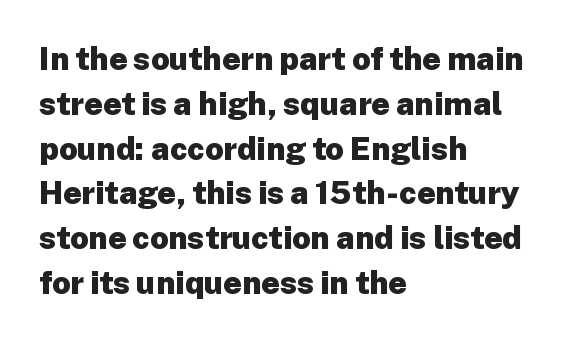
The image shows 32 px heavy sans-serif type, upright; set left-aligned, normal line spacing (1.4x), normal letter spacing, not underlined; low stroke contrast and a medium x-height.
